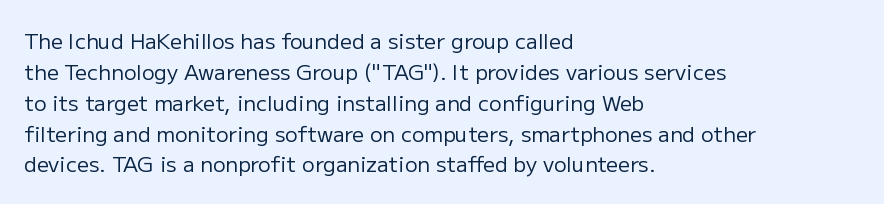
The image shows 21 px text type, upright; set left-aligned, normal line spacing (1.47x), normal letter spacing, not underlined.
